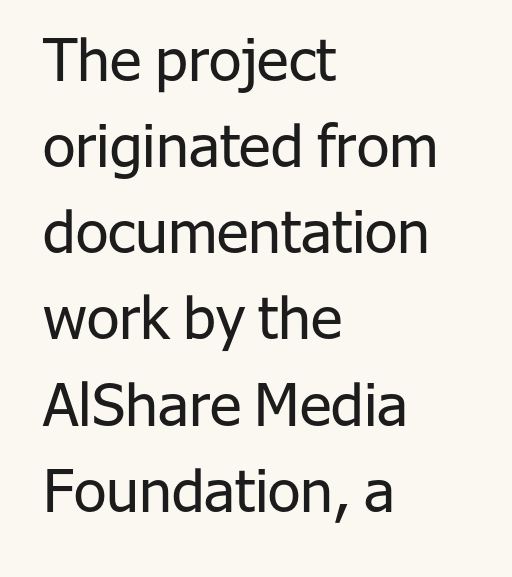
Q: Is the text bold? A: No.
Q: Is the text italic (slanted)? A: No, it is upright.
Q: Is the typeface a serif or a sans-serif typeface? A: Sans-serif.
Q: Is the text underlined? A: No.
Q: How is the paragraph aligned? A: Left-aligned.
Q: Is the spacing between letters normal or unusually wide? A: Normal.
Q: Is the spacing between lines tight, normal or loose? A: Normal.
Q: Width (condensed, normal, or wide)? A: Normal.
Q: Stroke contrast? A: Low.
Q: x-height? A: Medium.
Q: Monospaced? A: No.
